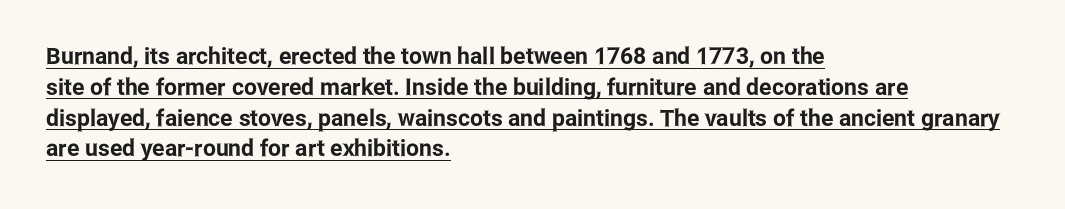
The image shows 23 px text type, upright; set left-aligned, normal line spacing (1.34x), normal letter spacing, underlined.
